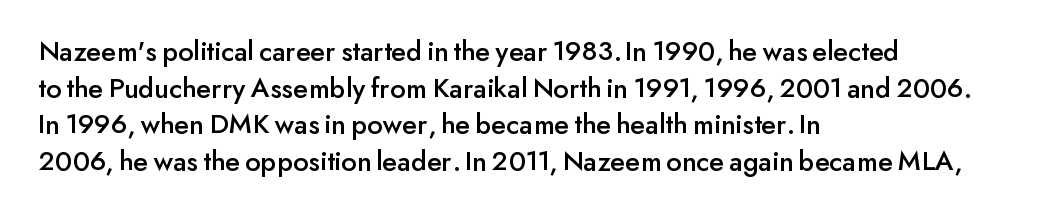
The passage shown is typeset with a sans-serif family. This rendering leaves character spacing at its baseline value. Regarding leading, the lines here are spaced in the standard way. The lines in this sample share a left origin and differ only in where they stop. Quick note: underline off. This is roman type, the default non-slanted kind.
